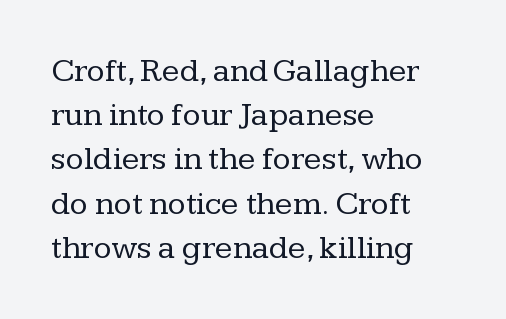
The image shows 33 px regular-weight serif type, upright; set left-aligned, normal line spacing (1.34x), normal letter spacing, not underlined; low stroke contrast and a medium x-height.
